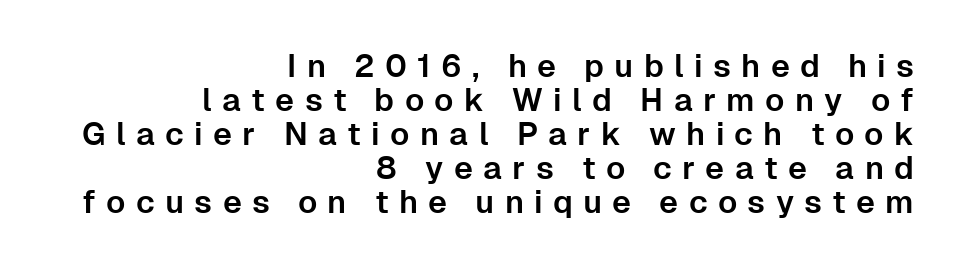
Character widths vary here, with narrow letters taking less room than wide ones. The horizontal fit of the characters is loose and conspicuously gappy. All the whitespace from short lines collects on the left. The glyphs are unaccompanied by any horizontal stroke below them. Rendered with straight, roman letterforms.
